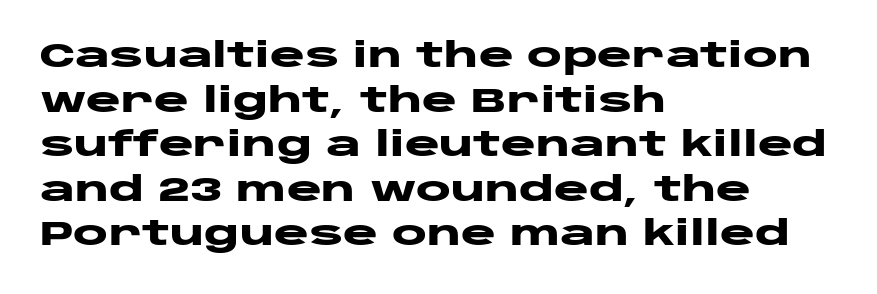
The image shows 33 px heavy, wide sans-serif type, upright; set left-aligned, normal line spacing (1.35x), normal letter spacing, not underlined; low stroke contrast and a large x-height.
